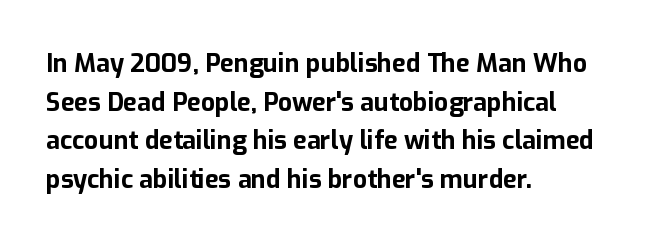
Lines of text with bare space underneath. Default kerning and tracking; the words read as compact shapes. Typeset ragged right — the left edge is the straight one. Regarding leading, the lines here are spaced in the standard way. Every stem runs plumb, perpendicular to the baseline.
